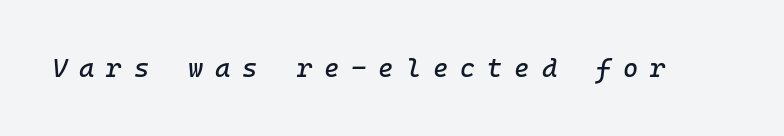
Q: Is the text italic (slanted)? A: Yes, it leans right by about 10 degrees.
Q: Is the text underlined? A: No.
Q: Is the spacing between letters normal or unusually wide? A: Unusually wide.
